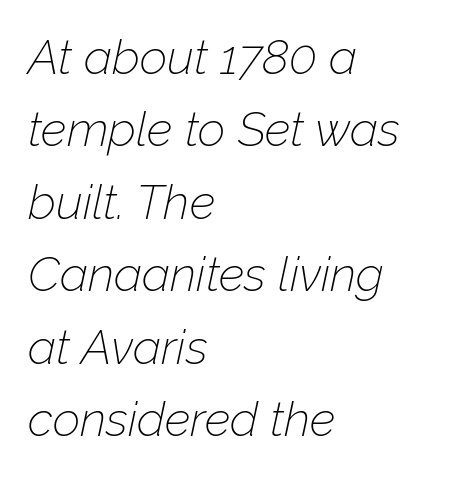
Q: Is the text bold? A: No.
Q: Is the text italic (slanted)? A: Yes, it leans right by about 12 degrees.
Q: Is the text underlined? A: No.
Q: How is the paragraph aligned? A: Left-aligned.
Q: Is the spacing between letters normal or unusually wide? A: Normal.
Q: Is the spacing between lines tight, normal or loose? A: Normal.
Q: Width (condensed, normal, or wide)? A: Normal.
Q: Stroke contrast? A: Low.
Q: x-height? A: Medium.
Q: Monospaced? A: No.
